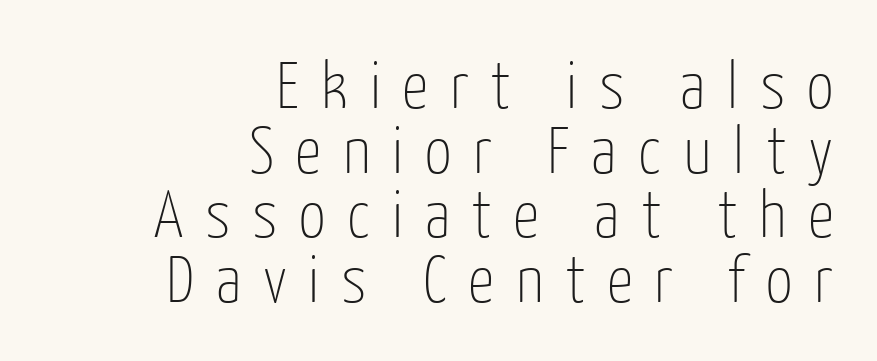
{"serif": "no", "italic": "no", "bold": "no", "weight": "thin", "width": "condensed", "stroke_contrast": "low", "x_height": "medium", "monospaced": "no", "underline": "no", "align": "right", "line_spacing": "tight", "line_spacing_ratio": 0.98, "letter_spacing": "wide", "letter_spacing_em": 0.33, "glyph_px": 66}
